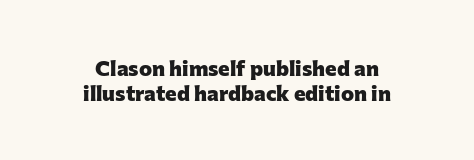
The image shows 22 px bold type, upright; set centered, tight line spacing (1.15x), normal letter spacing, not underlined.
